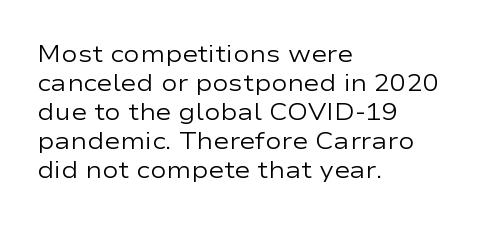
The strokes carry an ordinary text weight at most. Default kerning and tracking; the words read as compact shapes. The gap between lines stays unmarked. Does the lettering tilt? It doesn't — this is upright.
